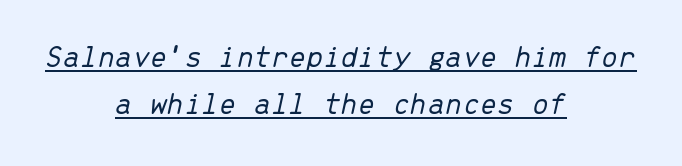
Q: Is the text bold? A: No.
Q: Is the text italic (slanted)? A: Yes, it leans right by about 13 degrees.
Q: Is the text underlined? A: Yes.
Q: How is the paragraph aligned? A: Centered.
Q: Is the spacing between letters normal or unusually wide? A: Normal.
Q: Is the spacing between lines tight, normal or loose? A: Normal.
Q: Width (condensed, normal, or wide)? A: Normal.
Q: Stroke contrast? A: Low.
Q: x-height? A: Medium.
Q: Monospaced? A: Yes.
